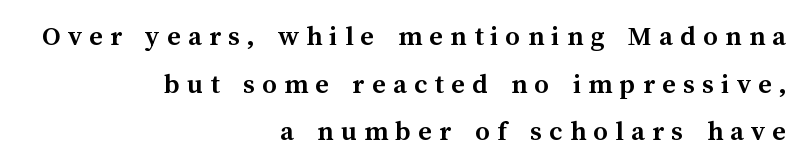
{"italic": "no", "bold": "yes", "weight": "semibold", "width": "normal", "stroke_contrast": "medium", "x_height": "medium", "monospaced": "no", "underline": "no", "align": "right", "line_spacing": "normal", "line_spacing_ratio": 1.64, "letter_spacing": "wide", "letter_spacing_em": 0.25, "glyph_px": 29}
